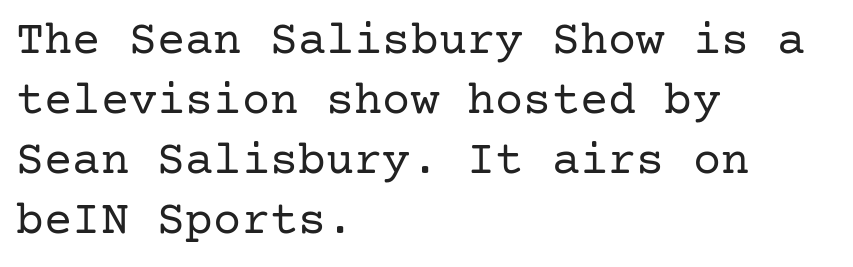
{"serif": "yes", "italic": "no", "bold": "no", "weight": "regular", "width": "normal", "stroke_contrast": "low", "x_height": "medium", "underline": "no", "align": "left", "line_spacing": "normal", "line_spacing_ratio": 1.28, "letter_spacing": "normal", "letter_spacing_em": 0.0, "glyph_px": 47}
